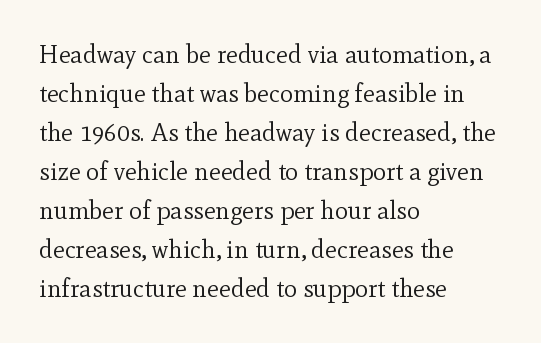
The space between consecutive lines is moderate. In terms of letterspacing, this is plain default setting. This rendering features lettering with no underline. Is the stroke heavy? The answer is a plain regular-or-lighter.
